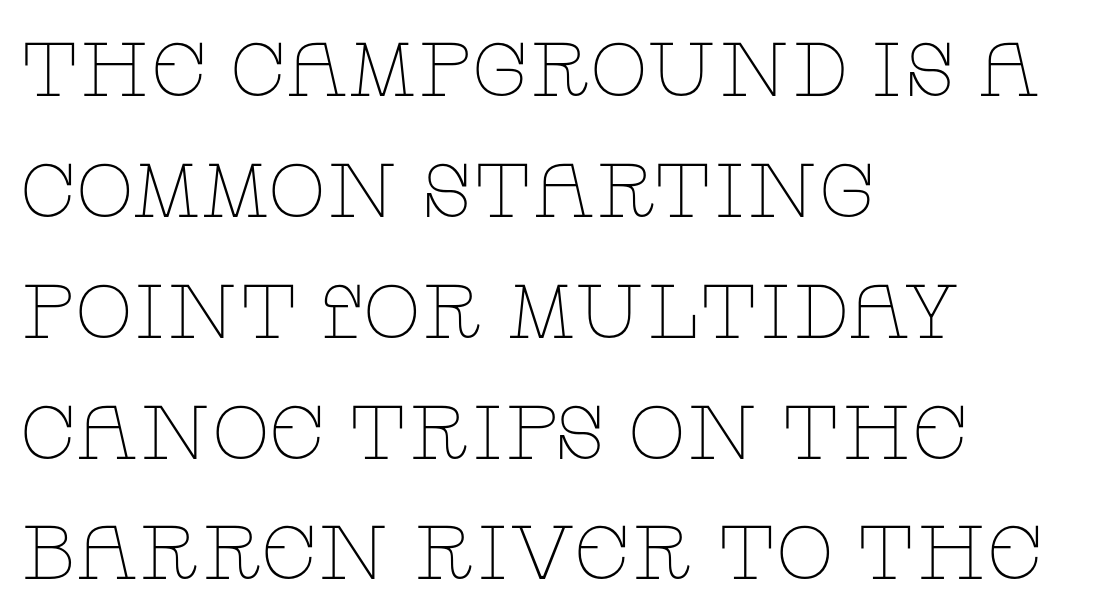
A typesetter would label this face a serif. The font is comparable to plain body text, perhaps lighter. If you measured baseline to baseline, you'd find a middling distance. The type sits square on the baseline with zero lean.
